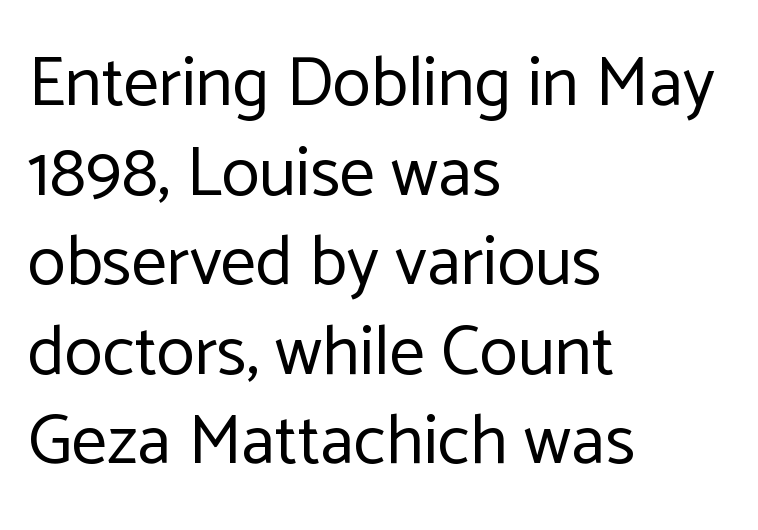
The image shows 70 px regular-weight sans-serif type, upright; set left-aligned, normal line spacing (1.28x), normal letter spacing, not underlined; low stroke contrast and a medium x-height.
